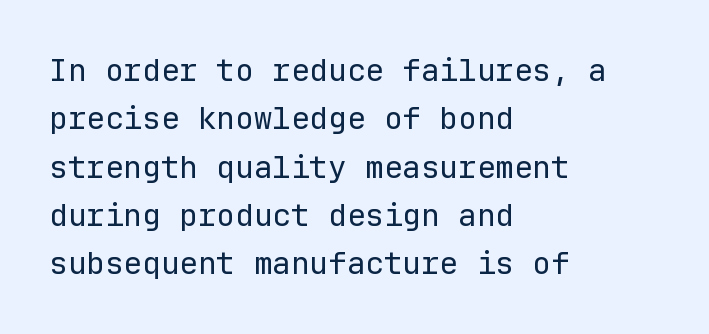
{"serif": "no", "italic": "no", "bold": "no", "weight": "regular", "width": "normal", "stroke_contrast": "low", "x_height": "medium", "monospaced": "yes", "underline": "no", "align": "left", "line_spacing": "normal", "line_spacing_ratio": 1.56, "letter_spacing": "normal", "letter_spacing_em": 0.0, "glyph_px": 31}
